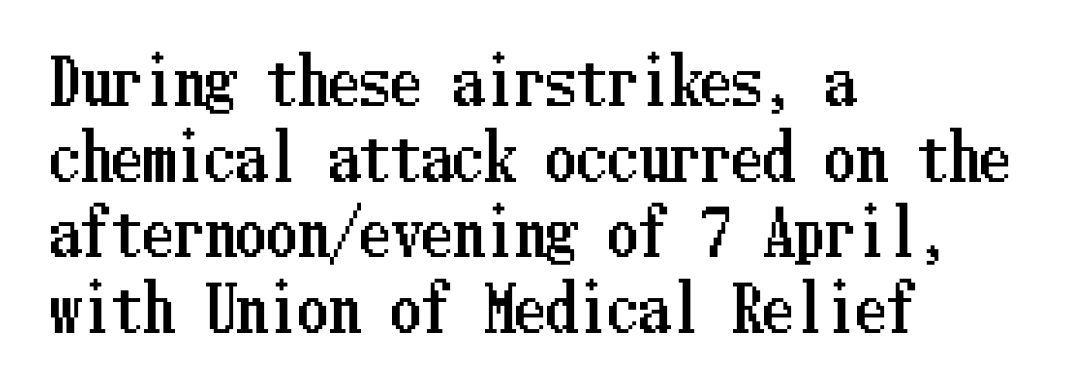
{"italic": "no", "width": "condensed", "stroke_contrast": "low", "x_height": "medium", "underline": "no", "align": "left", "line_spacing_ratio": 1.22, "letter_spacing": "normal", "letter_spacing_em": 0.0, "glyph_px": 62}
